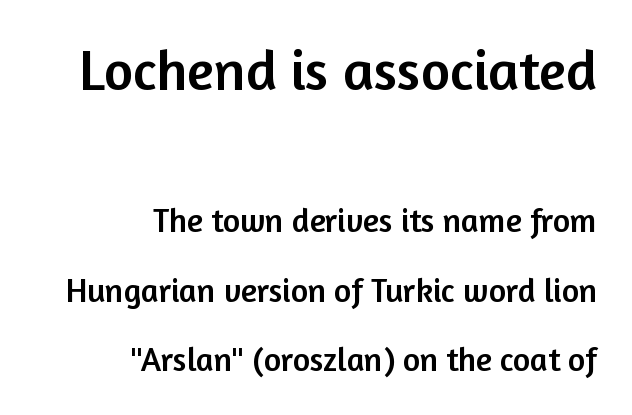
Q: Is the text italic (slanted)? A: No, it is upright.
Q: Is the typeface a serif or a sans-serif typeface? A: Sans-serif.
Q: Is the text underlined? A: No.
Q: How is the paragraph aligned? A: Right-aligned.
Q: Is the spacing between letters normal or unusually wide? A: Normal.
Q: Is the spacing between lines tight, normal or loose? A: Loose.
Q: Which block of text is set in a larger size, the first (top) or the second (bottom)? A: The first (top) one.
Q: Width (condensed, normal, or wide)? A: Normal.
Q: Stroke contrast? A: Low.
Q: x-height? A: Medium.
Q: Monospaced? A: No.
